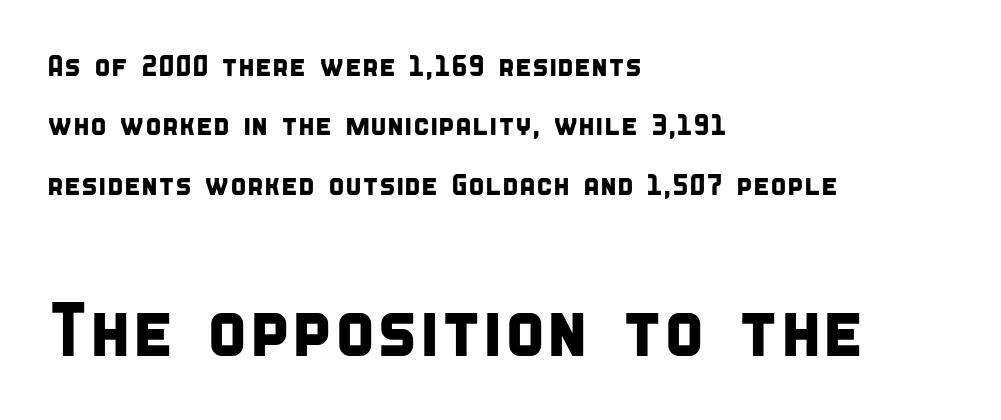
Q: Is the typeface a serif or a sans-serif typeface? A: Sans-serif.
Q: Is the text underlined? A: No.
Q: How is the paragraph aligned? A: Left-aligned.
Q: Is the spacing between letters normal or unusually wide? A: Normal.
Q: Is the spacing between lines tight, normal or loose? A: Loose.
Q: Which block of text is set in a larger size, the first (top) or the second (bottom)? A: The second (bottom) one.
Q: Width (condensed, normal, or wide)? A: Condensed.
Q: Stroke contrast? A: Low.
Q: x-height? A: Large.
Q: Monospaced? A: No.
